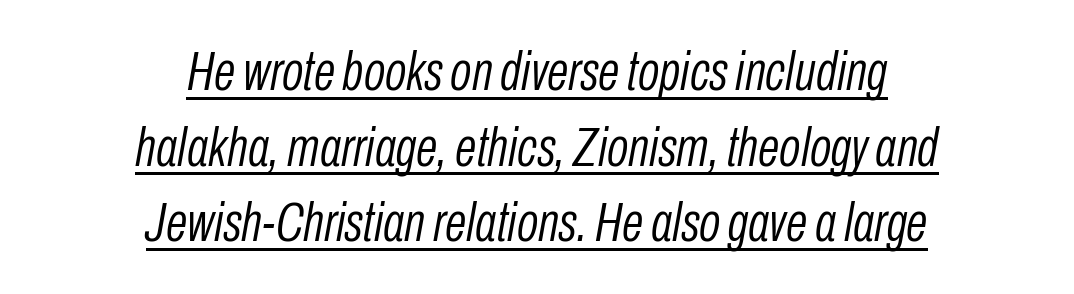
The image shows 56 px light, condensed type, italic (leaning right); set centered, normal line spacing (1.35x), normal letter spacing, underlined; low stroke contrast and a medium x-height.
